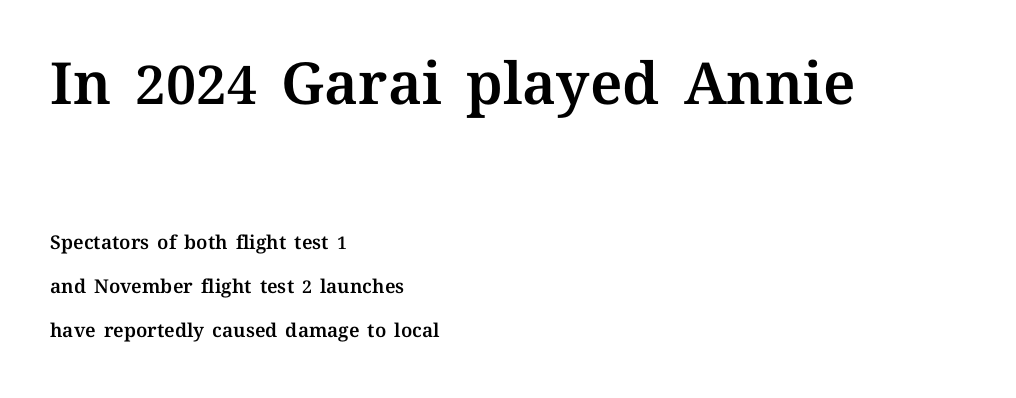
The image shows 58 px text type, upright; set left-aligned, loose line spacing (2.32x), normal letter spacing, not underlined; the first (top) block is 3.05x larger; medium stroke contrast and a medium x-height.
